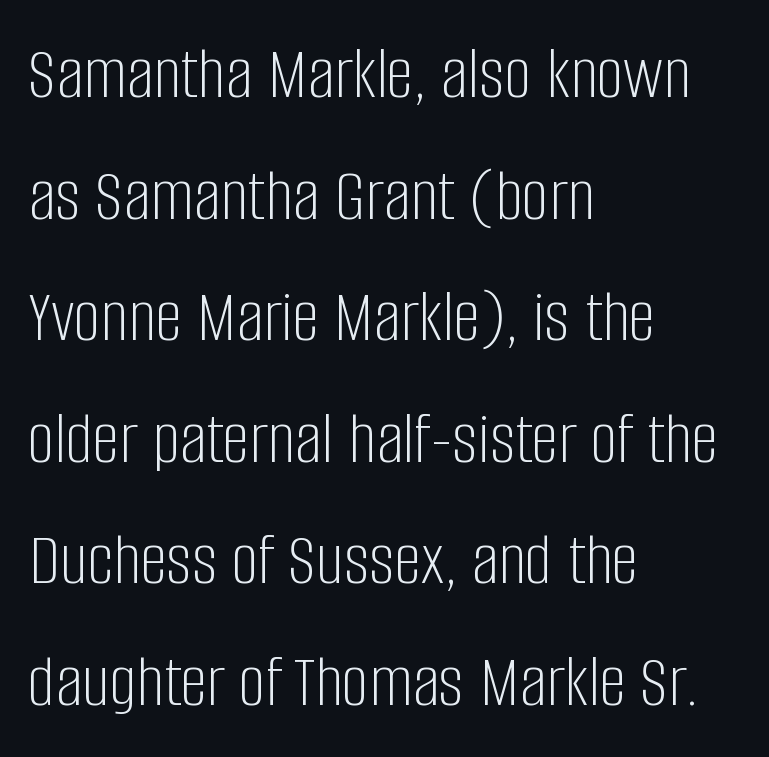
The image shows 76 px light, condensed sans-serif type, upright; set left-aligned, normal line spacing (1.6x), normal letter spacing, not underlined; low stroke contrast and a large x-height.
